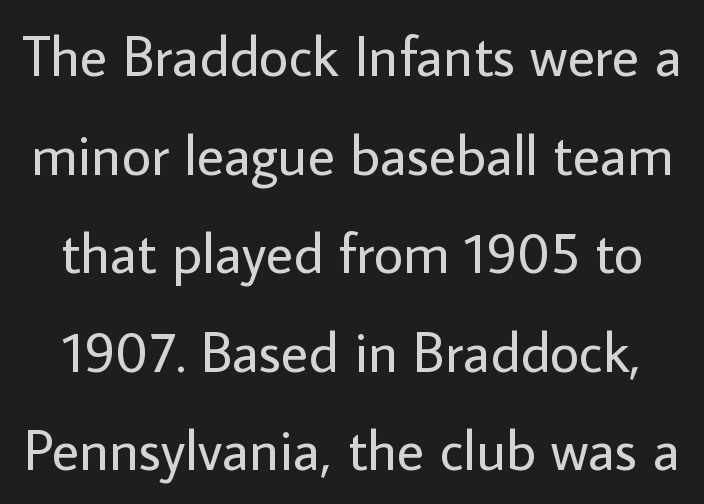
Q: Is the text bold? A: No.
Q: Is the text italic (slanted)? A: No, it is upright.
Q: Is the typeface a serif or a sans-serif typeface? A: Sans-serif.
Q: Is the text underlined? A: No.
Q: Is the spacing between letters normal or unusually wide? A: Normal.
Q: Width (condensed, normal, or wide)? A: Normal.
Q: Stroke contrast? A: Low.
Q: x-height? A: Medium.
Q: Monospaced? A: No.
